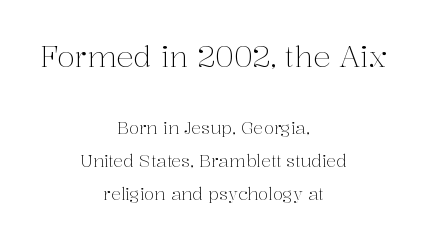
The passage shown is typeset with a serif family. The face used here is proportionally spaced, like ordinary book or web type. Inter-character spacing is left at the font's built-in metrics. These lines were composed using upright roman letters. In CSS terms this would be text-align: center. Rule under the text: the space is simply empty.
